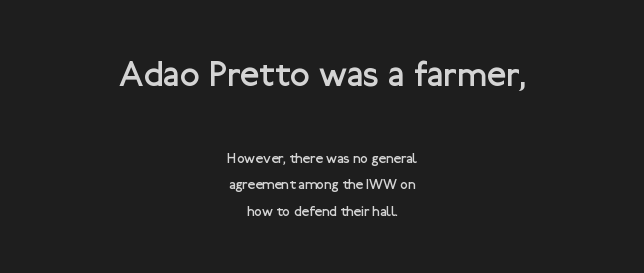
{"serif": "no", "italic": "no", "bold": "no", "weight": "regular", "width": "normal", "stroke_contrast": "low", "x_height": "medium", "monospaced": "no", "underline": "no", "align": "center", "line_spacing": "loose", "line_spacing_ratio": 1.91, "letter_spacing": "normal", "letter_spacing_em": 0.0, "larger_block": "first", "size_ratio": 2.57, "glyph_px": 36}
